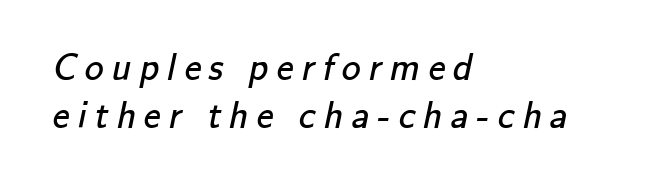
The image shows 38 px regular-weight sans-serif type; set left-aligned, normal line spacing (1.27x), unusually wide letter spacing (+0.21 em), not underlined; low stroke contrast and a small x-height.
